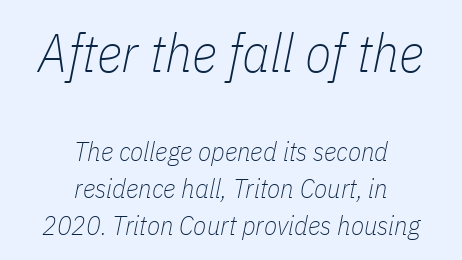
Q: Is the text bold? A: No.
Q: Is the text italic (slanted)? A: Yes, it leans right by about 11 degrees.
Q: Is the text underlined? A: No.
Q: How is the paragraph aligned? A: Centered.
Q: Is the spacing between letters normal or unusually wide? A: Normal.
Q: Is the spacing between lines tight, normal or loose? A: Normal.
Q: Which block of text is set in a larger size, the first (top) or the second (bottom)? A: The first (top) one.
Q: Width (condensed, normal, or wide)? A: Condensed.
Q: Stroke contrast? A: Low.
Q: x-height? A: Medium.
Q: Monospaced? A: No.
